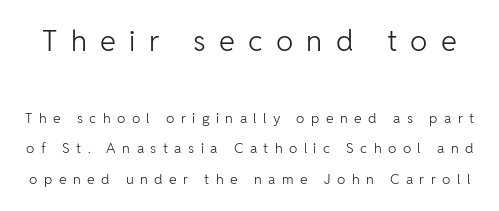
Q: Is the text bold? A: No.
Q: Is the text italic (slanted)? A: No, it is upright.
Q: Is the typeface a serif or a sans-serif typeface? A: Sans-serif.
Q: Is the text underlined? A: No.
Q: Is the spacing between letters normal or unusually wide? A: Unusually wide.
Q: Is the spacing between lines tight, normal or loose? A: Loose.
Q: Which block of text is set in a larger size, the first (top) or the second (bottom)? A: The first (top) one.
Q: Width (condensed, normal, or wide)? A: Normal.
Q: Stroke contrast? A: Low.
Q: x-height? A: Medium.
Q: Monospaced? A: No.
